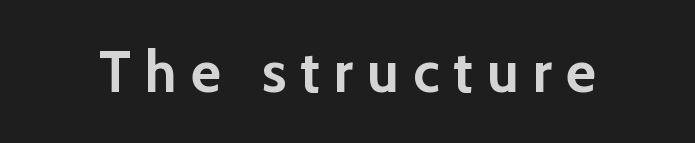
Q: Is the text bold? A: Yes.
Q: Is the text italic (slanted)? A: No, it is upright.
Q: Is the typeface a serif or a sans-serif typeface? A: Sans-serif.
Q: Is the text underlined? A: No.
Q: Is the spacing between letters normal or unusually wide? A: Unusually wide.
Q: Width (condensed, normal, or wide)? A: Normal.
Q: Stroke contrast? A: Low.
Q: x-height? A: Medium.
Q: Monospaced? A: No.
